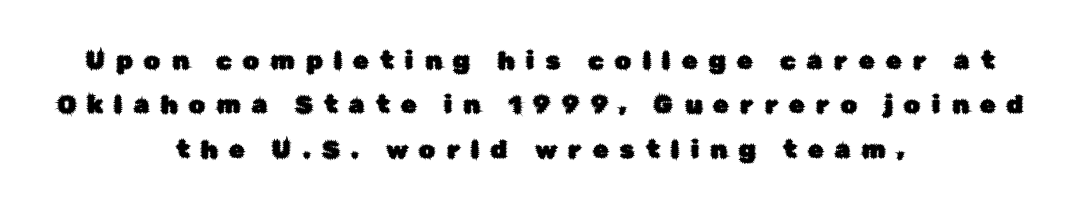
Q: Is the text italic (slanted)? A: No, it is upright.
Q: Is the text underlined? A: No.
Q: How is the paragraph aligned? A: Centered.
Q: Is the spacing between letters normal or unusually wide? A: Unusually wide.
